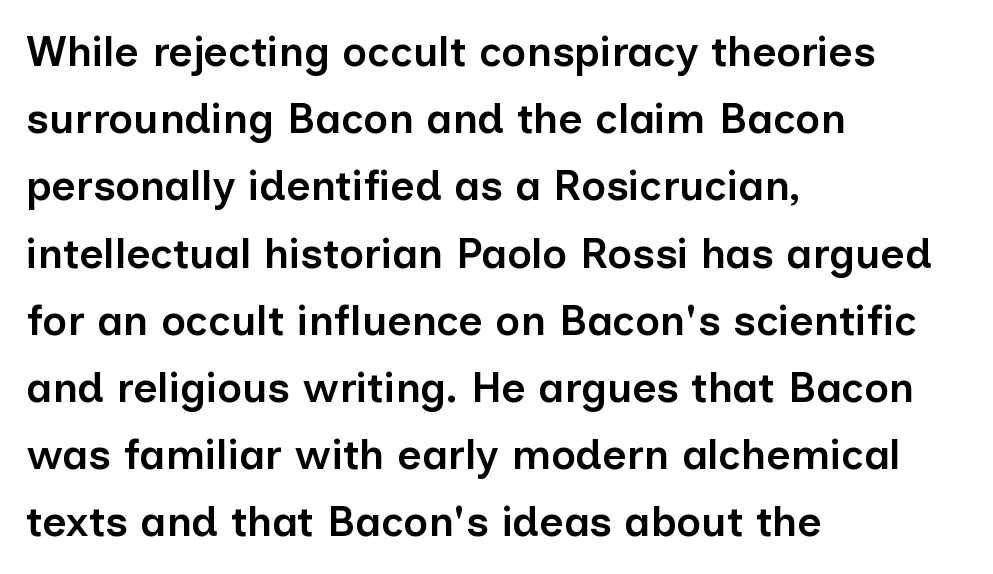
What weight is shown? A semibold, between regular and bold. Classification — sans serif. Do the letters lean? They stand straight. Where is the straight margin? On the left. Does extra space separate the letters? No, they use regular spacing. Decoration check: the copy has no underline.
